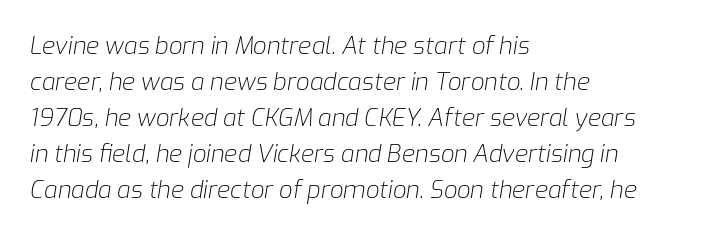
{"italic": "yes", "lean": "right", "slant_degrees": 9, "bold": "no", "underline": "no", "align": "left", "line_spacing": "normal", "line_spacing_ratio": 1.5, "letter_spacing": "normal", "letter_spacing_em": 0.0, "glyph_px": 24}
